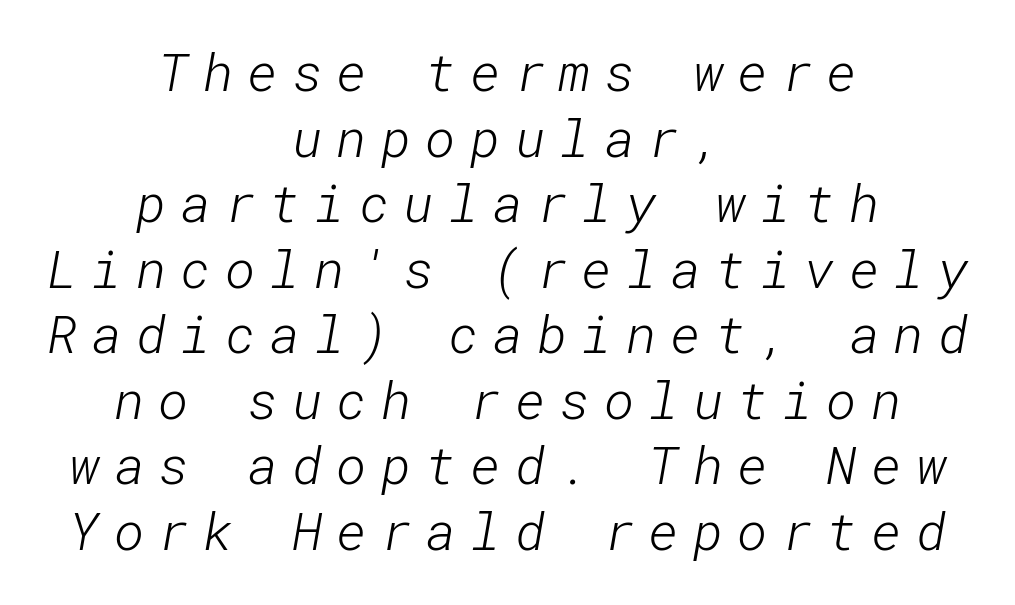
The image shows 52 px light sans-serif type; set centered, normal line spacing (1.26x), unusually wide letter spacing (+0.27 em), not underlined; low stroke contrast and a medium x-height.
